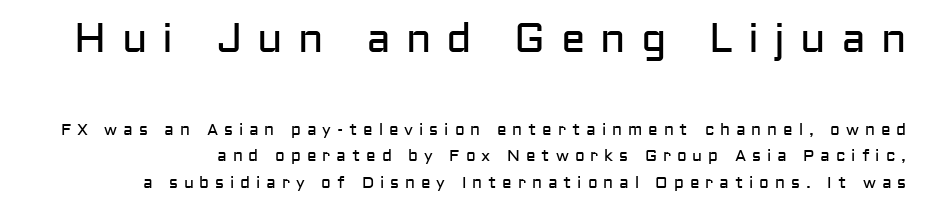
The image shows 41 px regular-weight sans-serif type, upright; set normal line spacing (1.66x), unusually wide letter spacing (+0.37 em), not underlined; the first (top) block is 2.56x larger; low stroke contrast and a medium x-height.
